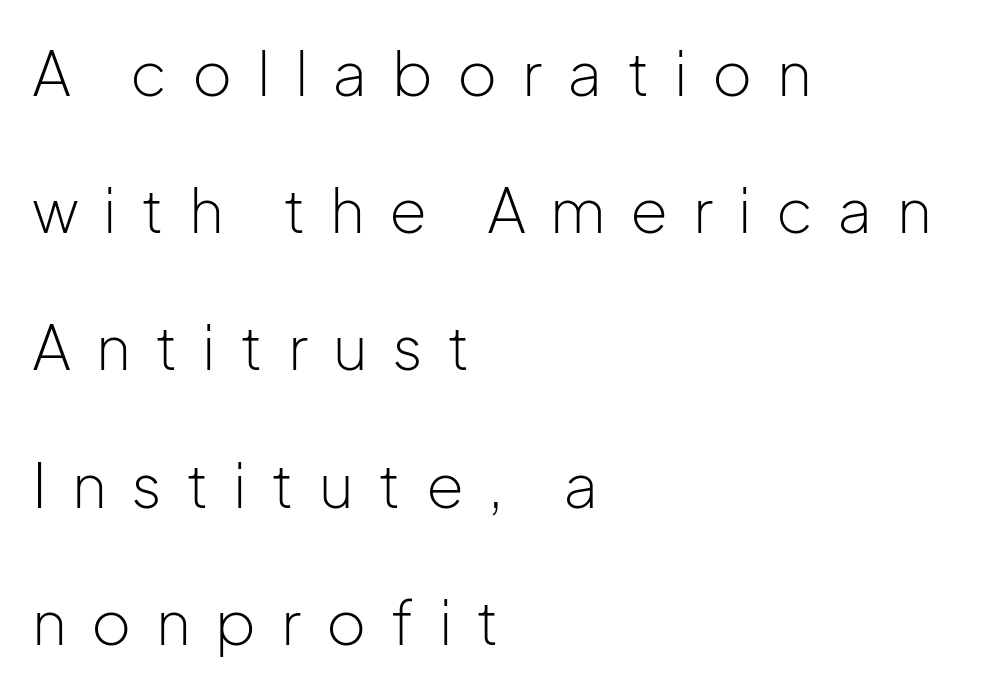
The image shows 61 px light sans-serif type, upright; set left-aligned, loose line spacing (2.25x), unusually wide letter spacing (+0.4 em), not underlined; low stroke contrast and a medium x-height.
